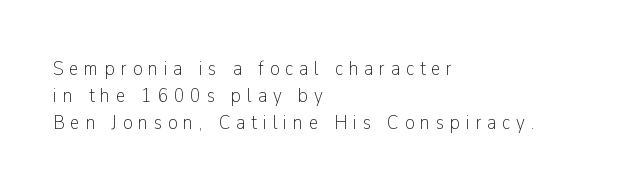
The image shows 21 px text type, upright; set left-aligned, normal line spacing (1.28x), unusually wide letter spacing (+0.28 em), not underlined.
